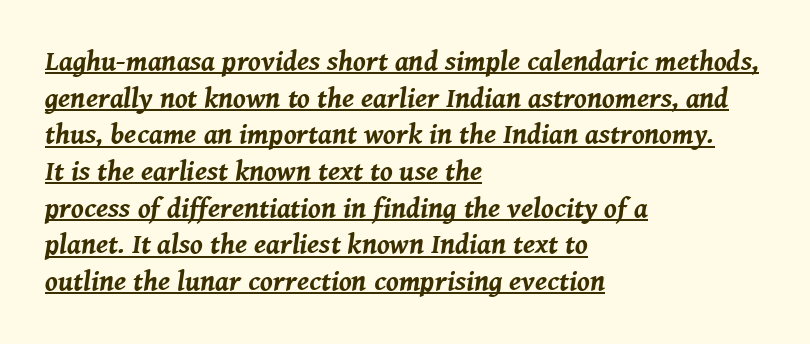
Rendered with sloped, italic letterforms. Line starts are locked; line ends wander. The space between consecutive lines is moderate. Default kerning and tracking; the words read as compact shapes. Each letter keeps its own natural width here, so spacing adapts to shape.
